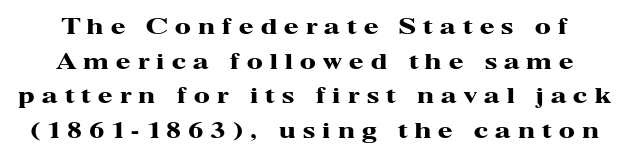
Notice how the stems are strictly vertical — no italics here. Vertically, the passage feels balanced, rows spaced as you'd expect. The sample has been set heavy, in full bold. Glance below the letters and you will spot only blank space.
